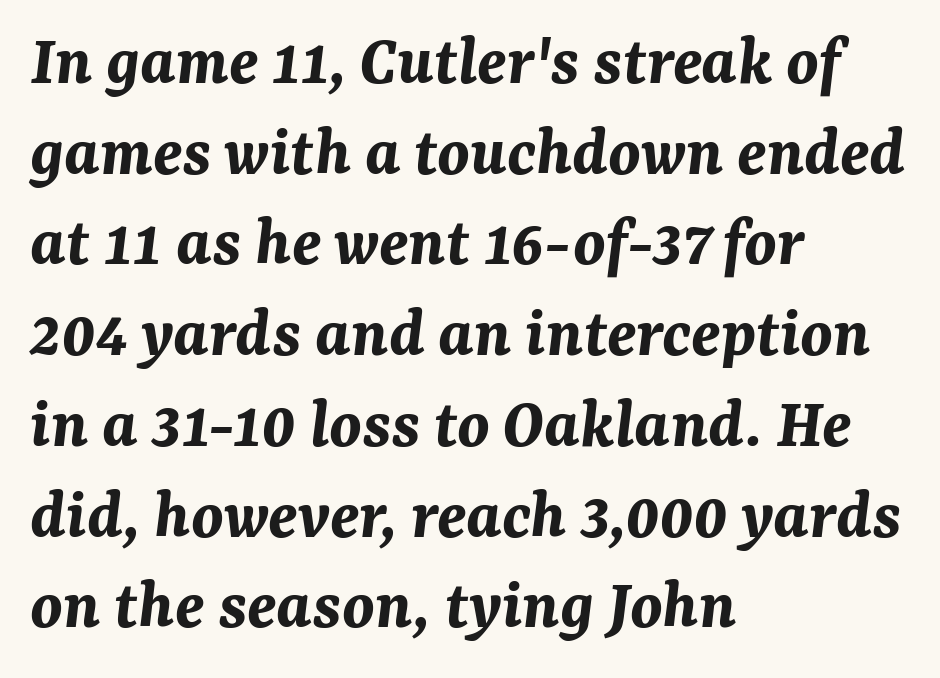
{"italic": "yes", "lean": "right", "slant_degrees": 7, "bold": "yes", "weight": "bold", "width": "normal", "stroke_contrast": "medium", "x_height": "medium", "monospaced": "no", "underline": "no", "align": "left", "line_spacing": "normal", "line_spacing_ratio": 1.26, "letter_spacing": "normal", "letter_spacing_em": 0.0, "glyph_px": 72}
